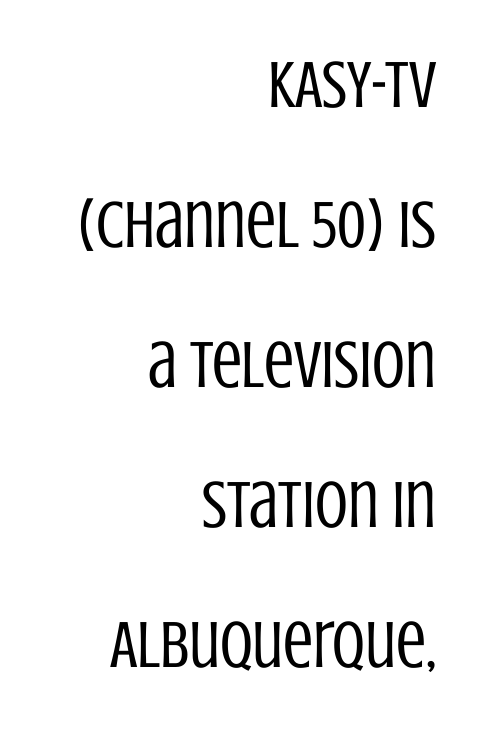
Q: Is the text bold? A: No.
Q: Is the text italic (slanted)? A: No, it is upright.
Q: Is the typeface a serif or a sans-serif typeface? A: Sans-serif.
Q: Is the text underlined? A: No.
Q: How is the paragraph aligned? A: Right-aligned.
Q: Is the spacing between letters normal or unusually wide? A: Normal.
Q: Is the spacing between lines tight, normal or loose? A: Loose.
Q: Width (condensed, normal, or wide)? A: Condensed.
Q: Stroke contrast? A: Low.
Q: x-height? A: Large.
Q: Monospaced? A: No.
